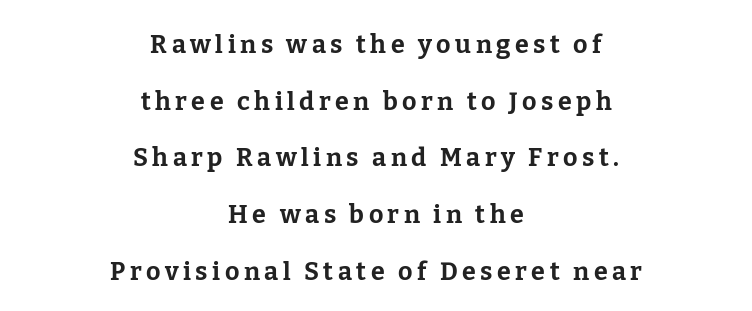
The image shows 25 px bold type, upright; set centered, loose line spacing (2.27x), not underlined.
